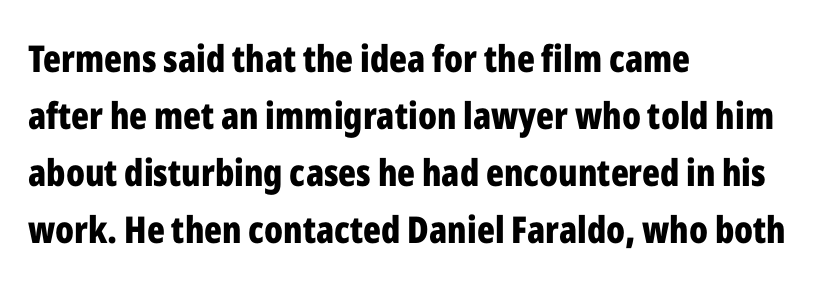
{"serif": "no", "italic": "no", "bold": "yes", "weight": "bold", "width": "condensed", "stroke_contrast": "low", "x_height": "medium", "monospaced": "no", "underline": "no", "align": "left", "line_spacing": "normal", "line_spacing_ratio": 1.54, "letter_spacing": "normal", "letter_spacing_em": 0.0, "glyph_px": 37}
